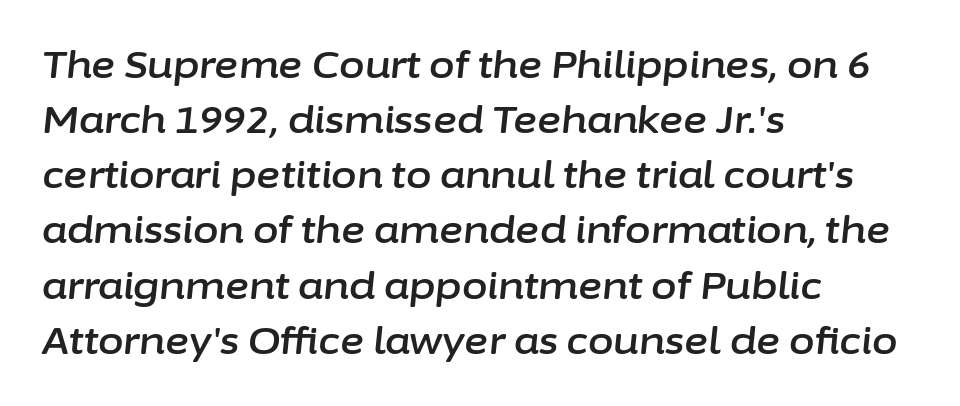
{"italic": "yes", "lean": "right", "slant_degrees": 6, "width": "normal", "stroke_contrast": "low", "x_height": "medium", "monospaced": "no", "underline": "no", "align": "left", "line_spacing": "normal", "line_spacing_ratio": 1.49, "letter_spacing": "normal", "letter_spacing_em": 0.0, "glyph_px": 37}
